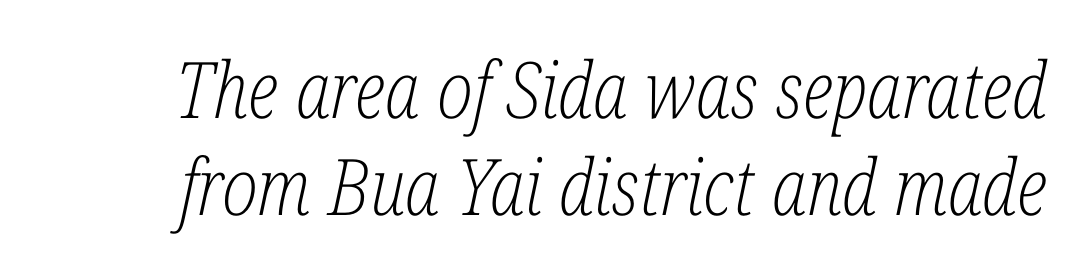
Type style note: has serifs. Note the varied advance widths — an 'i' is clearly narrower than an 'm'. Type without underlining. Heft: none added — not bold. A typesetter would mark this as italic. A typesetter would call this zero additional tracking.
